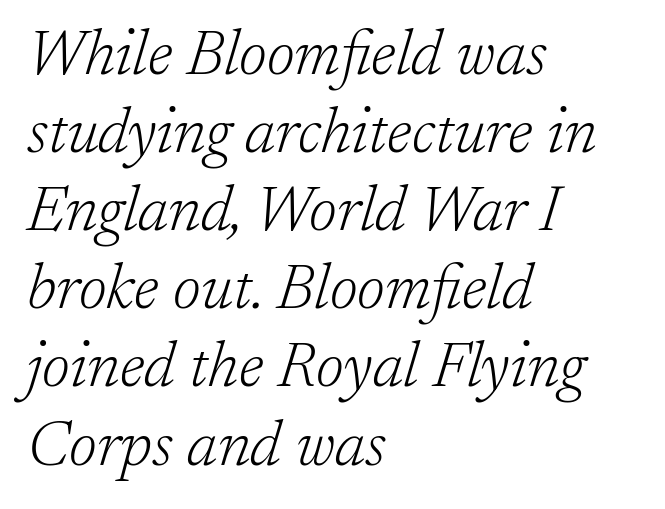
Q: Is the text bold? A: No.
Q: Is the text italic (slanted)? A: Yes, it leans right by about 17 degrees.
Q: Is the typeface a serif or a sans-serif typeface? A: Serif.
Q: Is the text underlined? A: No.
Q: How is the paragraph aligned? A: Left-aligned.
Q: Is the spacing between letters normal or unusually wide? A: Normal.
Q: Width (condensed, normal, or wide)? A: Normal.
Q: Stroke contrast? A: Low.
Q: x-height? A: Medium.
Q: Monospaced? A: No.
